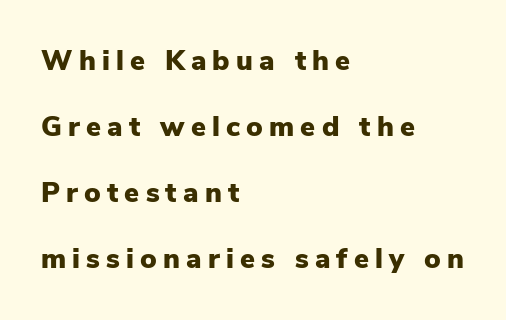
Q: Is the text bold? A: Yes.
Q: Is the text italic (slanted)? A: No, it is upright.
Q: Is the typeface a serif or a sans-serif typeface? A: Sans-serif.
Q: Is the text underlined? A: No.
Q: How is the paragraph aligned? A: Left-aligned.
Q: Is the spacing between letters normal or unusually wide? A: Unusually wide.
Q: Is the spacing between lines tight, normal or loose? A: Loose.
Q: Width (condensed, normal, or wide)? A: Normal.
Q: Stroke contrast? A: Low.
Q: x-height? A: Medium.
Q: Monospaced? A: No.
